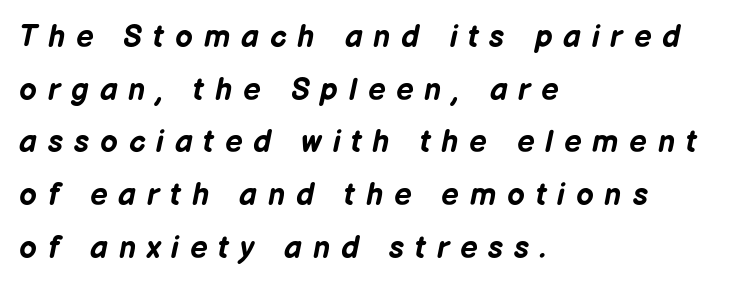
The specimen omits any rule beneath the text block's lines. Each letter keeps its own natural width here, so spacing adapts to shape. The lines are quadded left. A typesetter would call this leading conventional body-copy spacing.
